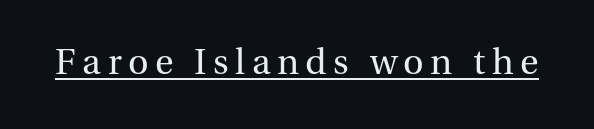
Q: Is the text bold? A: No.
Q: Is the text italic (slanted)? A: No, it is upright.
Q: Is the typeface a serif or a sans-serif typeface? A: Serif.
Q: Is the text underlined? A: Yes.
Q: Width (condensed, normal, or wide)? A: Normal.
Q: Stroke contrast? A: Medium.
Q: x-height? A: Medium.
Q: Monospaced? A: No.
